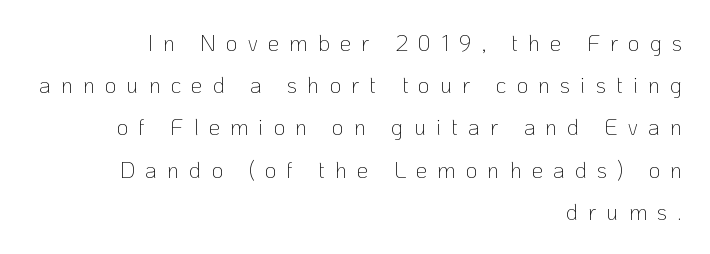
The image shows 22 px text type, upright; set right-aligned, loose line spacing (1.92x), unusually wide letter spacing (+0.47 em), not underlined.
